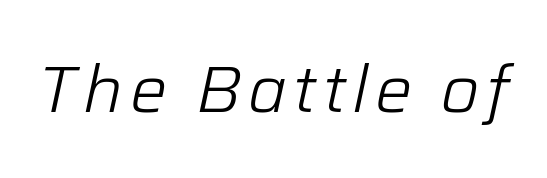
The image shows 66 px light type, italic (leaning right); set not underlined; low stroke contrast and a medium x-height.
